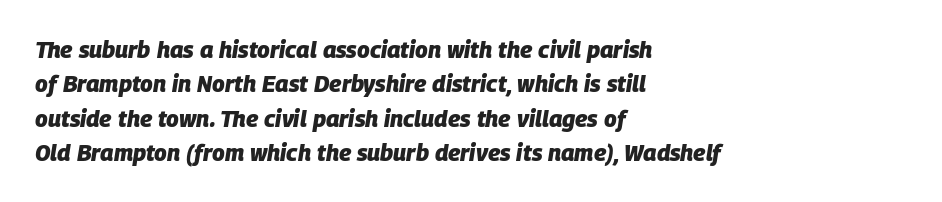
Rule under the text: the space is simply empty. Typographic density is high because the face is bold. Here the glyphs are tracked normally, forming tight word shapes. If you drew a line through each stem, it would be angled.
